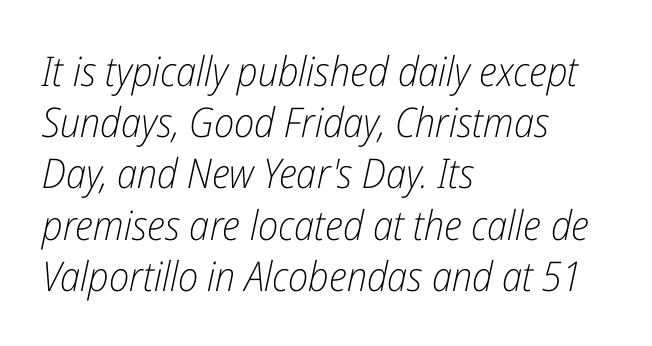
The image shows 41 px light, condensed type, italic (leaning right); set left-aligned, normal line spacing (1.25x), normal letter spacing, not underlined; low stroke contrast and a medium x-height.
